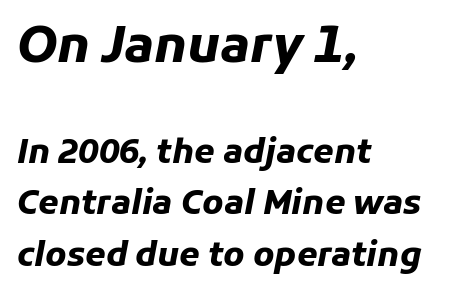
{"italic": "yes", "lean": "right", "slant_degrees": 11, "bold": "yes", "weight": "heavy", "width": "normal", "stroke_contrast": "low", "x_height": "medium", "monospaced": "no", "underline": "no", "align": "left", "line_spacing": "normal", "line_spacing_ratio": 1.56, "letter_spacing": "normal", "letter_spacing_em": 0.0, "larger_block": "first", "size_ratio": 1.48, "glyph_px": 49}
